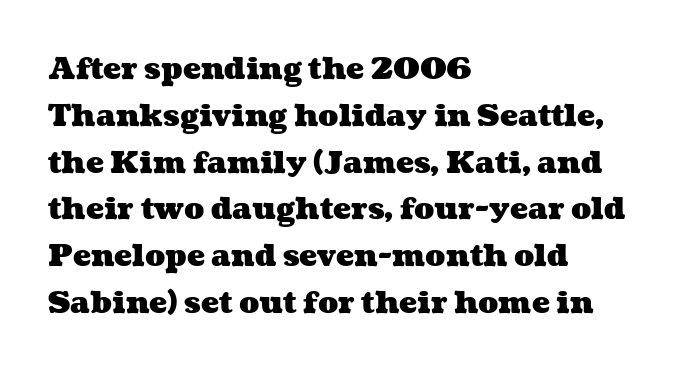
The image shows 30 px heavy, wide type; set left-aligned, normal line spacing (1.56x), normal letter spacing, not underlined; medium stroke contrast and a medium x-height.
